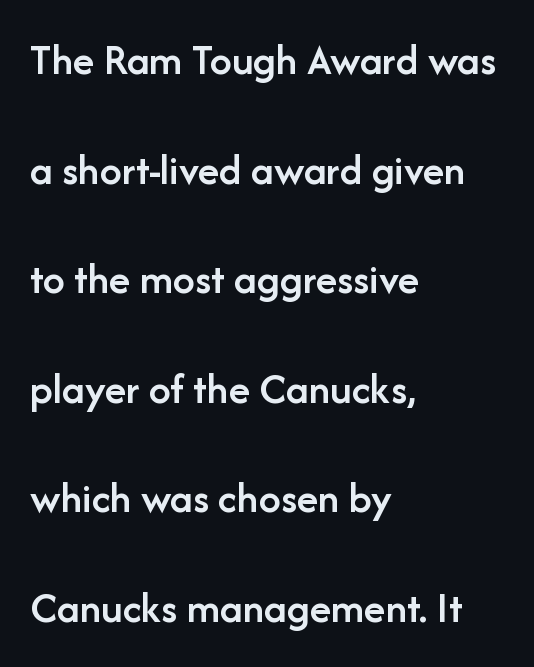
The image shows 44 px semibold sans-serif type, upright; set left-aligned, loose line spacing (2.49x), normal letter spacing, not underlined; low stroke contrast and a medium x-height.
